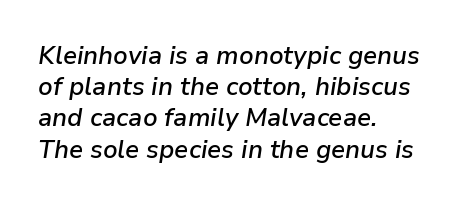
{"italic": "yes", "lean": "right", "slant_degrees": 9, "bold": "semi", "underline": "no", "align": "left", "line_spacing": "normal", "line_spacing_ratio": 1.25, "letter_spacing": "normal", "letter_spacing_em": 0.0, "glyph_px": 25}
